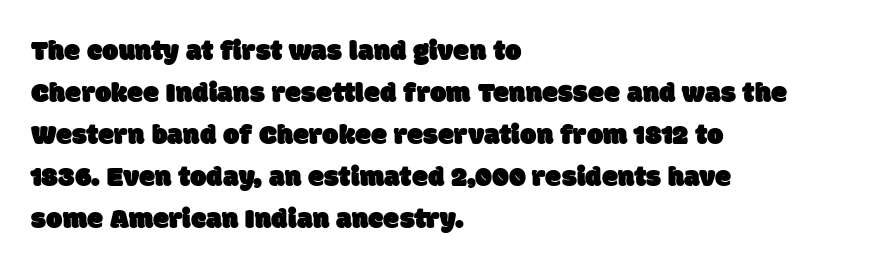
Q: Is the typeface a serif or a sans-serif typeface? A: Sans-serif.
Q: Is the text underlined? A: No.
Q: How is the paragraph aligned? A: Left-aligned.
Q: Is the spacing between letters normal or unusually wide? A: Normal.
Q: Is the spacing between lines tight, normal or loose? A: Normal.
Q: Width (condensed, normal, or wide)? A: Normal.
Q: Stroke contrast? A: Low.
Q: x-height? A: Large.
Q: Monospaced? A: No.
